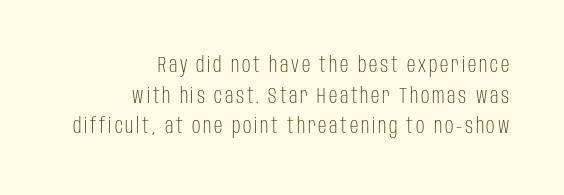
The image shows 21 px text type, upright; set right-aligned, normal line spacing (1.46x), not underlined.
